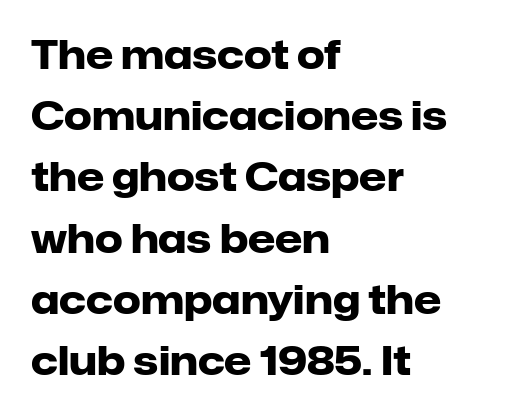
{"serif": "no", "italic": "no", "bold": "yes", "weight": "heavy", "width": "normal", "stroke_contrast": "low", "x_height": "medium", "monospaced": "no", "underline": "no", "align": "left", "line_spacing": "normal", "line_spacing_ratio": 1.57, "letter_spacing": "normal", "letter_spacing_em": 0.0, "glyph_px": 39}
